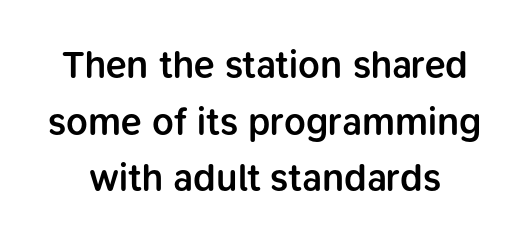
Q: Is the text bold? A: Semi-bold.
Q: Is the text italic (slanted)? A: No, it is upright.
Q: Is the typeface a serif or a sans-serif typeface? A: Sans-serif.
Q: Is the text underlined? A: No.
Q: Is the spacing between letters normal or unusually wide? A: Normal.
Q: Is the spacing between lines tight, normal or loose? A: Normal.
Q: Width (condensed, normal, or wide)? A: Normal.
Q: Stroke contrast? A: Low.
Q: x-height? A: Medium.
Q: Monospaced? A: No.
